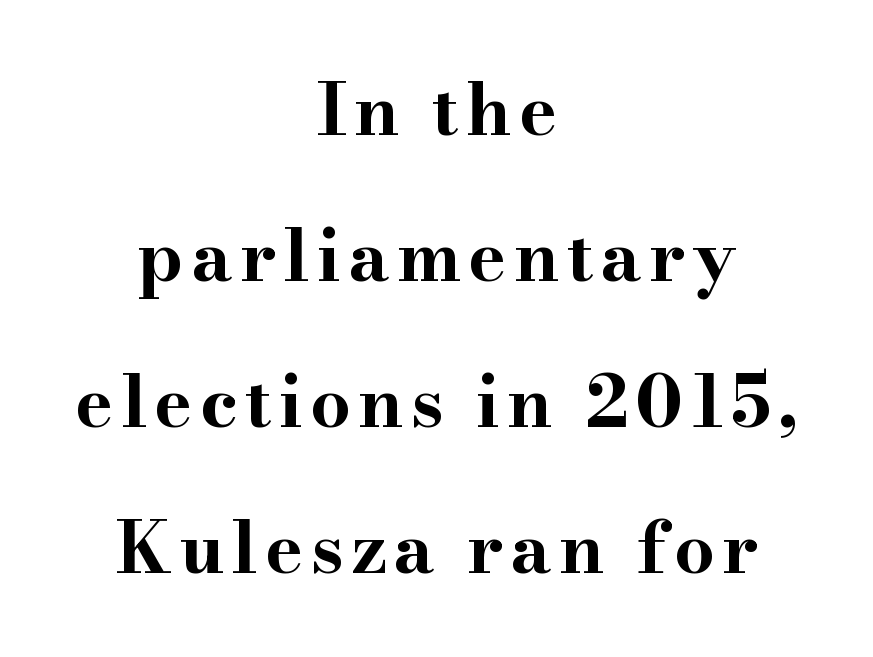
Q: Is the text bold? A: Yes.
Q: Is the text italic (slanted)? A: No, it is upright.
Q: Is the typeface a serif or a sans-serif typeface? A: Serif.
Q: Is the text underlined? A: No.
Q: How is the paragraph aligned? A: Centered.
Q: Is the spacing between lines tight, normal or loose? A: Loose.
Q: Width (condensed, normal, or wide)? A: Wide.
Q: Stroke contrast? A: High.
Q: x-height? A: Small.
Q: Monospaced? A: No.
